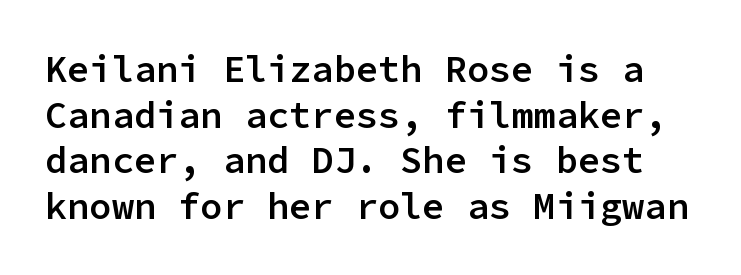
The image shows 37 px semibold sans-serif type, upright, monospaced; set line spacing 1.23x, normal letter spacing, not underlined; low stroke contrast and a medium x-height.
